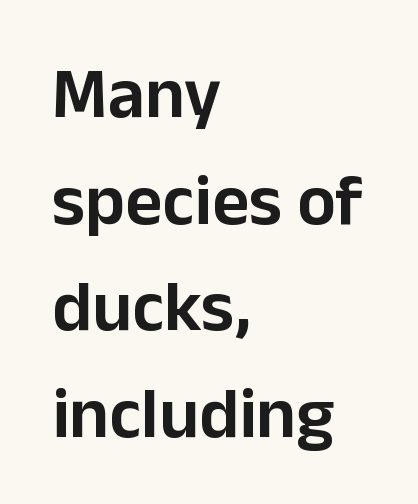
{"serif": "no", "italic": "no", "width": "normal", "stroke_contrast": "low", "x_height": "medium", "monospaced": "no", "underline": "no", "align": "left", "line_spacing": "normal", "line_spacing_ratio": 1.48, "letter_spacing": "normal", "letter_spacing_em": 0.0, "glyph_px": 72}
